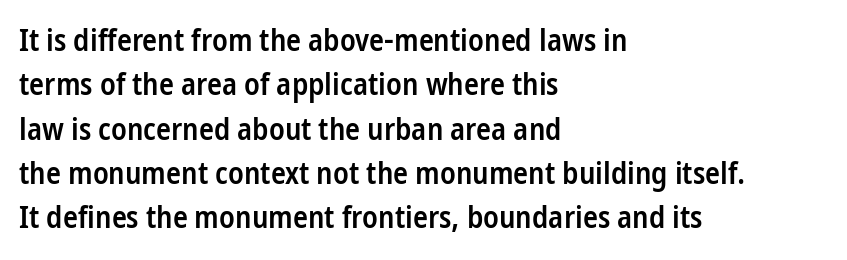
The specimen reads as upright at a glance. Stems and bowls a touch heavier than normal — semibold. Note: no serifs on the glyphs. Each new line begins a customary step beneath the previous one. The letterforms sit shoulder to shoulder at normal distance. Is this a fixed-width face? No — the glyphs have proportional, varying widths.
